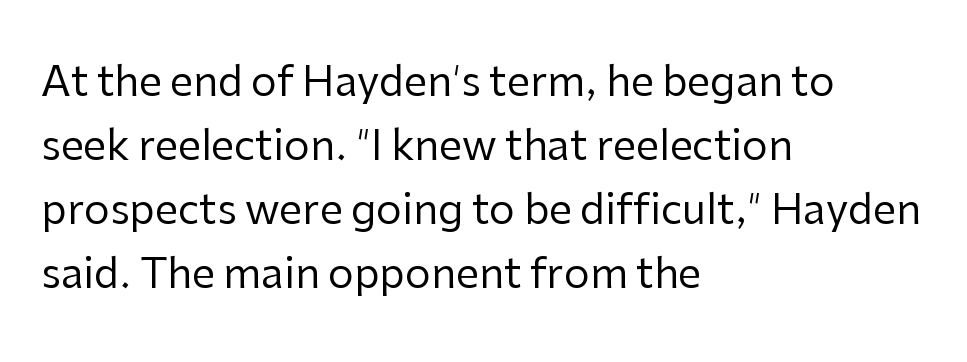
Q: Is the text bold? A: No.
Q: Is the text italic (slanted)? A: No, it is upright.
Q: Is the typeface a serif or a sans-serif typeface? A: Sans-serif.
Q: Is the text underlined? A: No.
Q: How is the paragraph aligned? A: Left-aligned.
Q: Is the spacing between letters normal or unusually wide? A: Normal.
Q: Is the spacing between lines tight, normal or loose? A: Normal.
Q: Width (condensed, normal, or wide)? A: Normal.
Q: Stroke contrast? A: Low.
Q: x-height? A: Medium.
Q: Monospaced? A: No.
